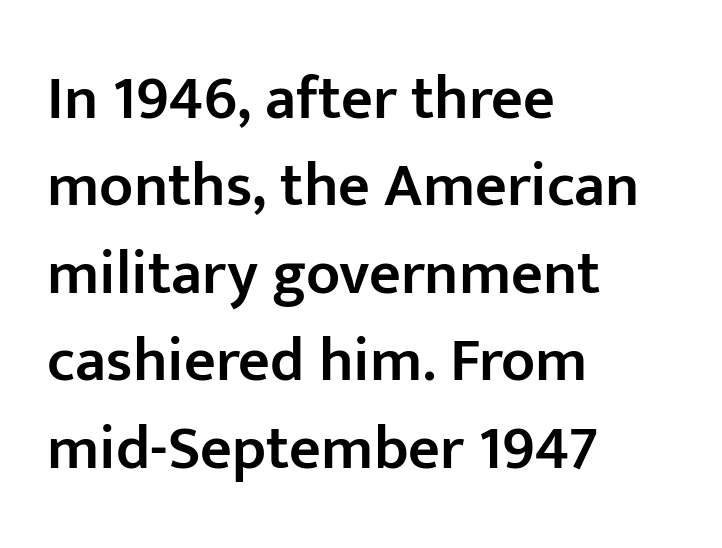
{"serif": "no", "italic": "no", "bold": "semi", "weight": "semibold", "width": "normal", "stroke_contrast": "low", "x_height": "medium", "monospaced": "no", "underline": "no", "align": "left", "line_spacing": "normal", "line_spacing_ratio": 1.41, "letter_spacing": "normal", "letter_spacing_em": 0.0, "glyph_px": 62}
